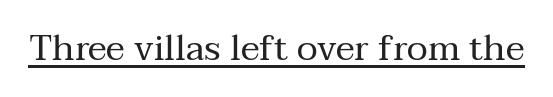
Q: Is the text bold? A: No.
Q: Is the text italic (slanted)? A: No, it is upright.
Q: Is the typeface a serif or a sans-serif typeface? A: Serif.
Q: Is the text underlined? A: Yes.
Q: Is the spacing between letters normal or unusually wide? A: Normal.
Q: Width (condensed, normal, or wide)? A: Normal.
Q: Stroke contrast? A: Medium.
Q: x-height? A: Medium.
Q: Monospaced? A: No.
